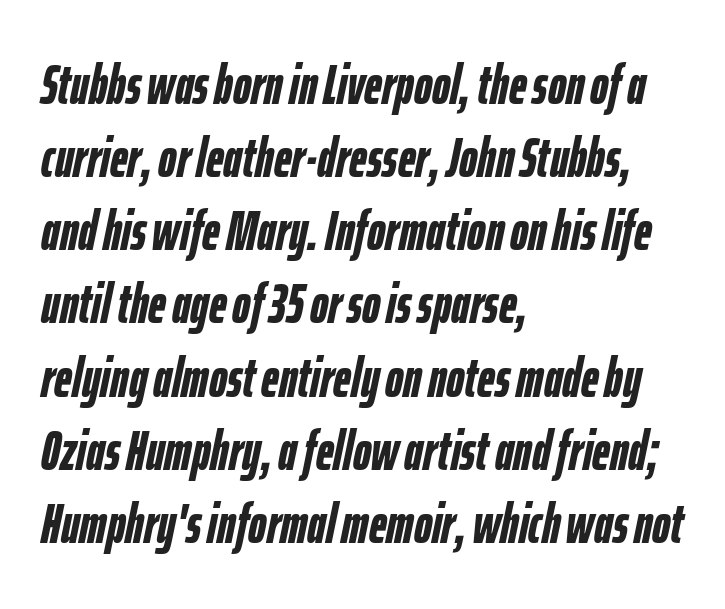
Weight check: bold — yes, fully. The face used here has a pronounced slope to its letters. The strip under each line holds only bare page. This rendering uses left alignment, leaving the right contour irregular.
